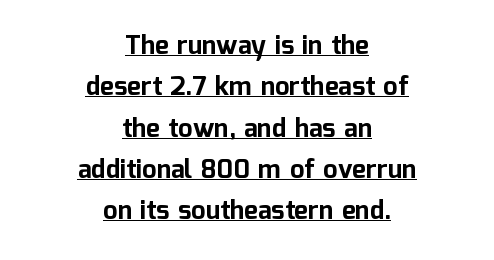
Q: Is the text bold? A: Yes.
Q: Is the text italic (slanted)? A: No, it is upright.
Q: Is the text underlined? A: Yes.
Q: How is the paragraph aligned? A: Centered.
Q: Is the spacing between letters normal or unusually wide? A: Normal.
Q: Is the spacing between lines tight, normal or loose? A: Normal.
